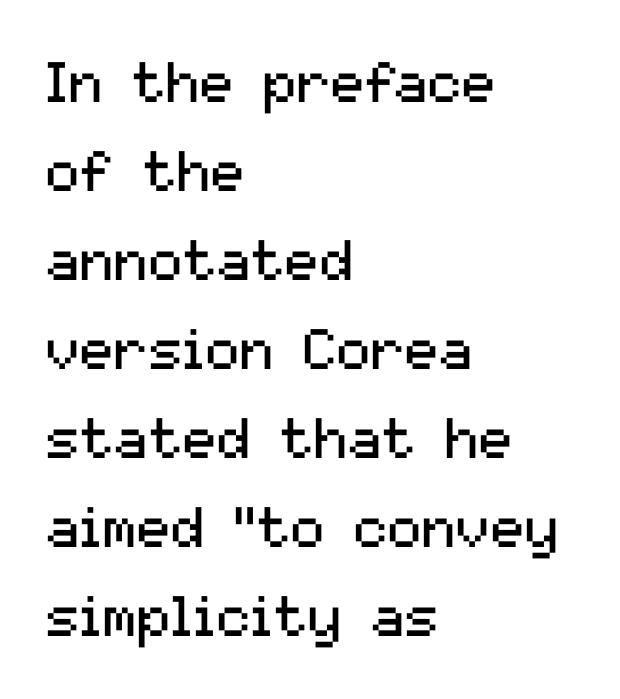
No heavy texture on the line: the type isn't bold. The glyphs are unaccompanied by any horizontal stroke below them. Line beginnings align vertically; line endings do not. One glance says typical: line gaps are just what's usual. Letterform terminals end flat and unadorned throughout the passage.
